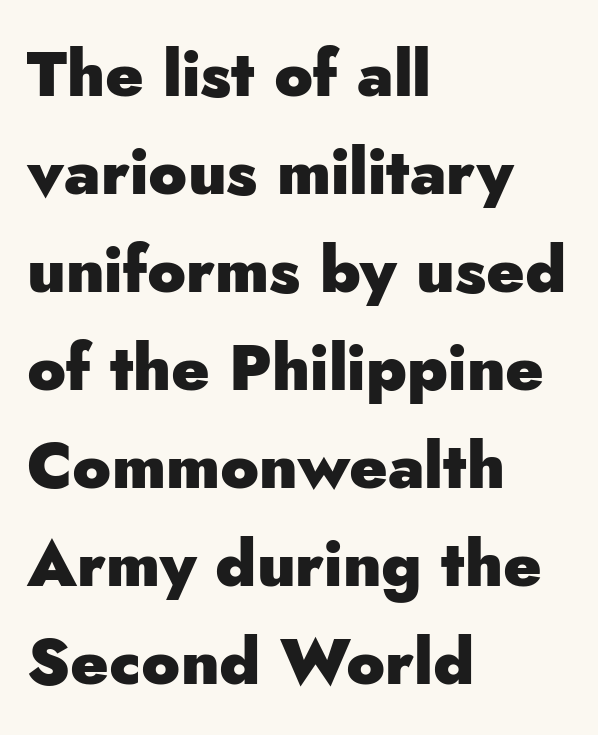
Posture: vertical. Line beginnings align vertically; line endings do not. Spacing verdict: proportional, widths tailored to each character. The horizontal fit of the characters is conventional and even. The rendering shows plain stroke endings on the letterforms — a sans-serif design. Nobody drew a line under any word here.
